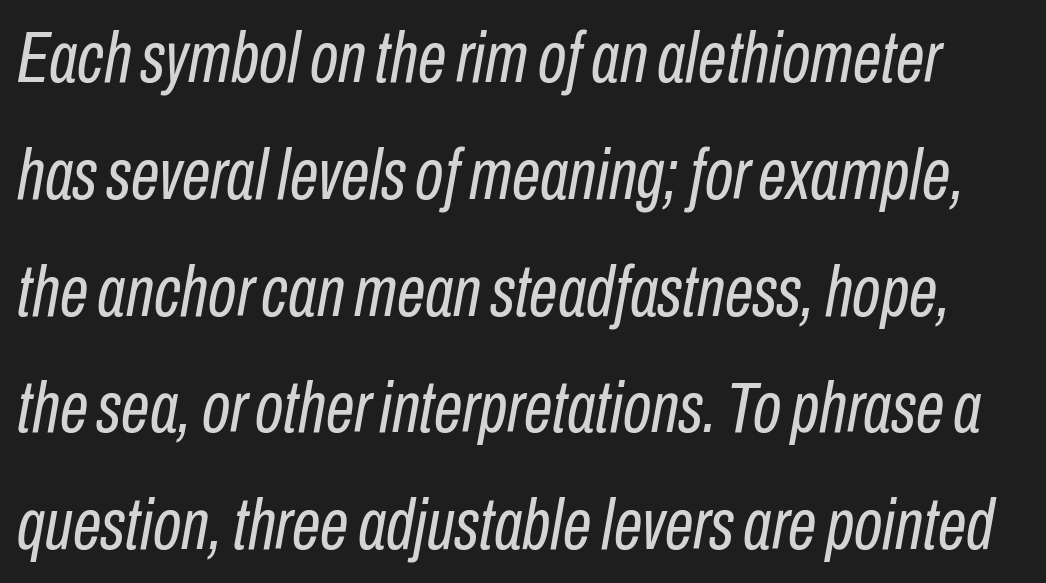
The rendering applies a slant to the glyphs. Summary of weight: not heavy and not bold. The rendering keeps characters at their native spacing. One glance says typical: line gaps are just what's usual.
